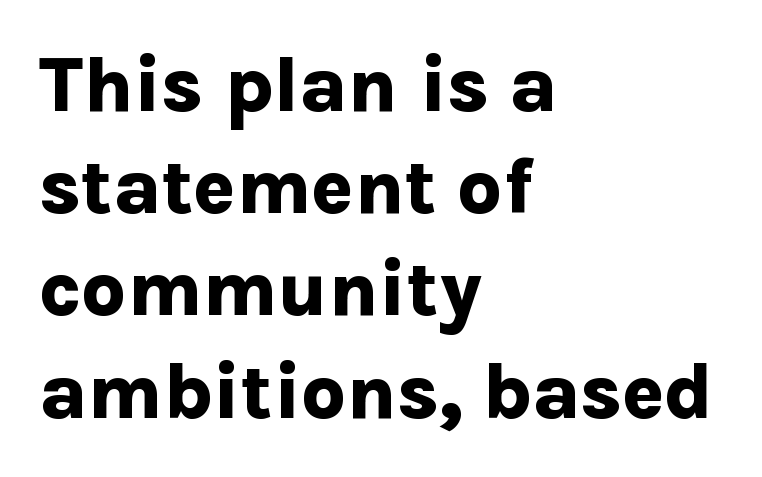
Q: Is the text bold? A: Yes.
Q: Is the text italic (slanted)? A: No, it is upright.
Q: Is the typeface a serif or a sans-serif typeface? A: Sans-serif.
Q: Is the text underlined? A: No.
Q: How is the paragraph aligned? A: Left-aligned.
Q: Is the spacing between letters normal or unusually wide? A: Normal.
Q: Is the spacing between lines tight, normal or loose? A: Normal.
Q: Width (condensed, normal, or wide)? A: Normal.
Q: Stroke contrast? A: Low.
Q: x-height? A: Medium.
Q: Monospaced? A: No.
